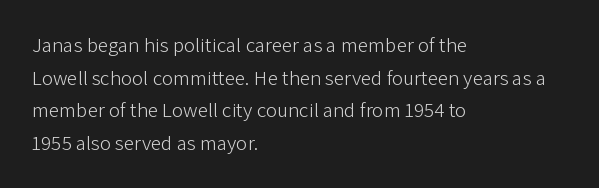
The image shows 21 px text type, upright; set left-aligned, normal line spacing (1.55x), normal letter spacing, not underlined.
